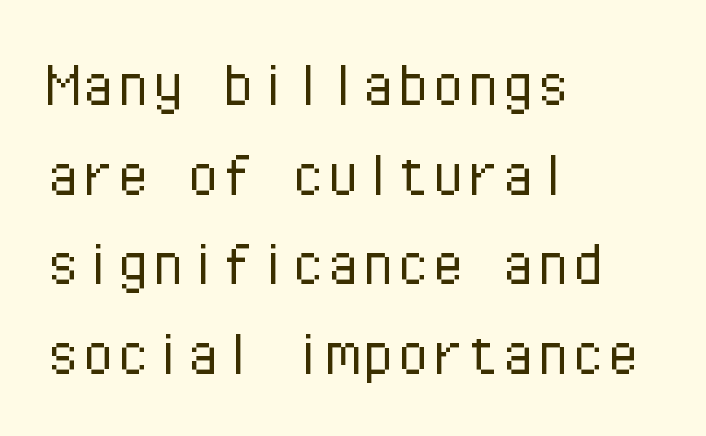
The letterforms sit shoulder to shoulder at normal distance. The lines in this sample share a left origin and differ only in where they stop. The rows are spaced the way most documents space them. You can tell it's not italic because the verticals are truly vertical.
